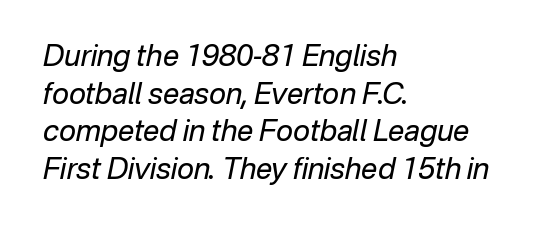
{"italic": "yes", "lean": "right", "slant_degrees": 12, "bold": "no", "weight": "regular", "width": "normal", "stroke_contrast": "low", "x_height": "medium", "monospaced": "no", "underline": "no", "align": "left", "line_spacing": "normal", "line_spacing_ratio": 1.3, "letter_spacing": "normal", "letter_spacing_em": 0.0, "glyph_px": 29}
